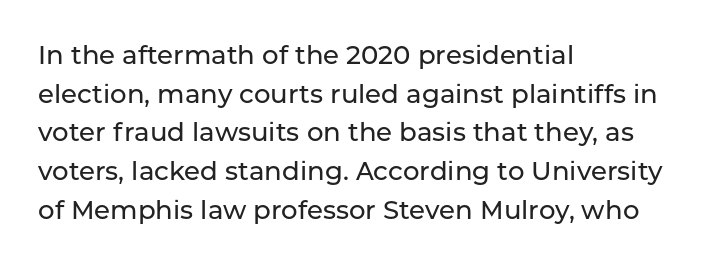
Q: Is the text italic (slanted)? A: No, it is upright.
Q: Is the text underlined? A: No.
Q: How is the paragraph aligned? A: Left-aligned.
Q: Is the spacing between letters normal or unusually wide? A: Normal.
Q: Is the spacing between lines tight, normal or loose? A: Normal.
